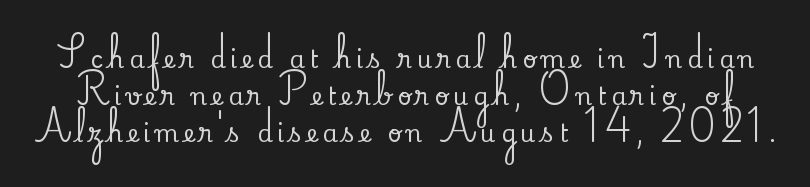
Q: Is the text italic (slanted)? A: No, it is upright.
Q: Is the text underlined? A: No.
Q: Is the spacing between letters normal or unusually wide? A: Unusually wide.
Q: Is the spacing between lines tight, normal or loose? A: Normal.
